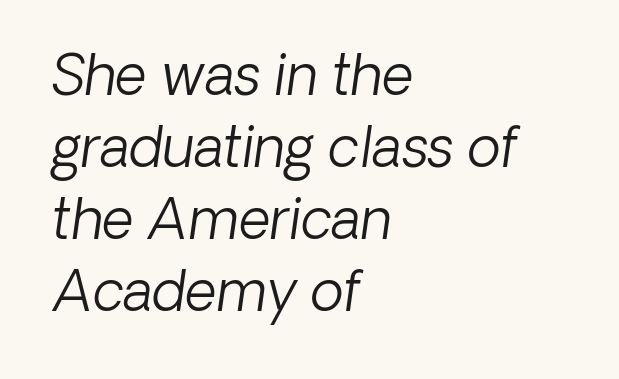
Q: Is the text bold? A: No.
Q: Is the typeface a serif or a sans-serif typeface? A: Sans-serif.
Q: Is the text underlined? A: No.
Q: How is the paragraph aligned? A: Left-aligned.
Q: Is the spacing between letters normal or unusually wide? A: Normal.
Q: Is the spacing between lines tight, normal or loose? A: Normal.
Q: Width (condensed, normal, or wide)? A: Normal.
Q: Stroke contrast? A: Low.
Q: x-height? A: Medium.
Q: Monospaced? A: No.
